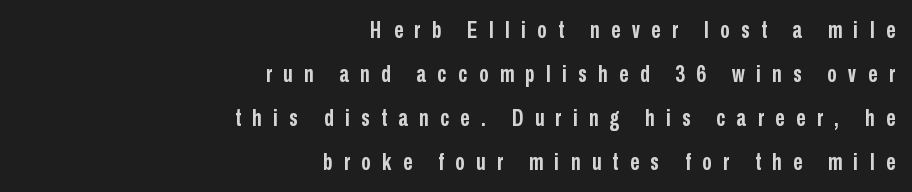
Q: Is the text bold? A: Yes.
Q: Is the text italic (slanted)? A: No, it is upright.
Q: Is the text underlined? A: No.
Q: How is the paragraph aligned? A: Right-aligned.
Q: Is the spacing between letters normal or unusually wide? A: Unusually wide.
Q: Is the spacing between lines tight, normal or loose? A: Loose.
